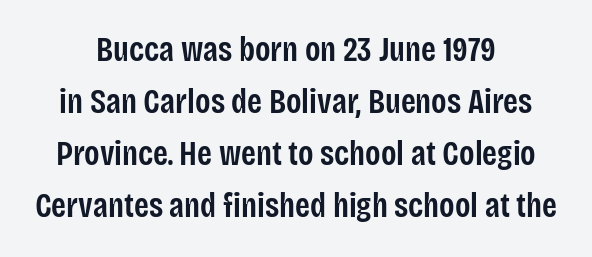
{"serif": "no", "italic": "no", "bold": "semi", "weight": "semibold", "width": "condensed", "stroke_contrast": "low", "x_height": "large", "monospaced": "no", "underline": "no", "align": "center", "line_spacing": "normal", "line_spacing_ratio": 1.53, "letter_spacing": "normal", "letter_spacing_em": 0.0, "glyph_px": 34}
